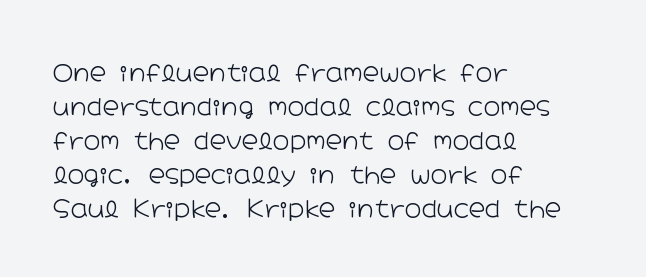
Q: Is the text bold? A: No.
Q: Is the text italic (slanted)? A: No, it is upright.
Q: Is the text underlined? A: No.
Q: How is the paragraph aligned? A: Left-aligned.
Q: Is the spacing between letters normal or unusually wide? A: Normal.
Q: Is the spacing between lines tight, normal or loose? A: Normal.
